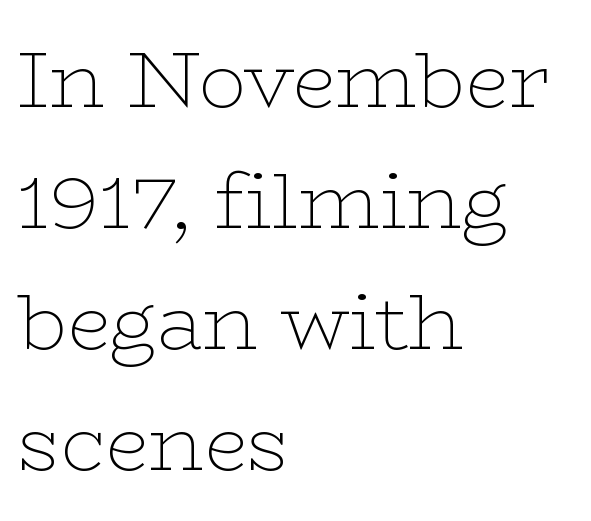
A typesetter would call this proportional, since set widths differ per character. Unmarked baselines from the first word to the last. The font family rendered here belongs to the serif group. Is the letter spacing exaggerated? No — it looks like the ordinary default. Compared with a typical body face, this is equally light or lighter still.
